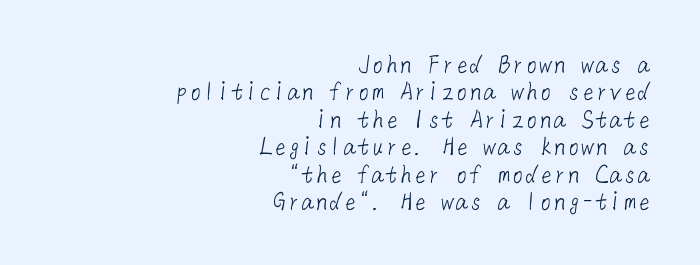
Q: Is the text bold? A: No.
Q: Is the typeface a serif or a sans-serif typeface? A: Sans-serif.
Q: Is the text underlined? A: No.
Q: How is the paragraph aligned? A: Right-aligned.
Q: Is the spacing between letters normal or unusually wide? A: Normal.
Q: Is the spacing between lines tight, normal or loose? A: Tight.
Q: Width (condensed, normal, or wide)? A: Normal.
Q: Stroke contrast? A: Low.
Q: x-height? A: Medium.
